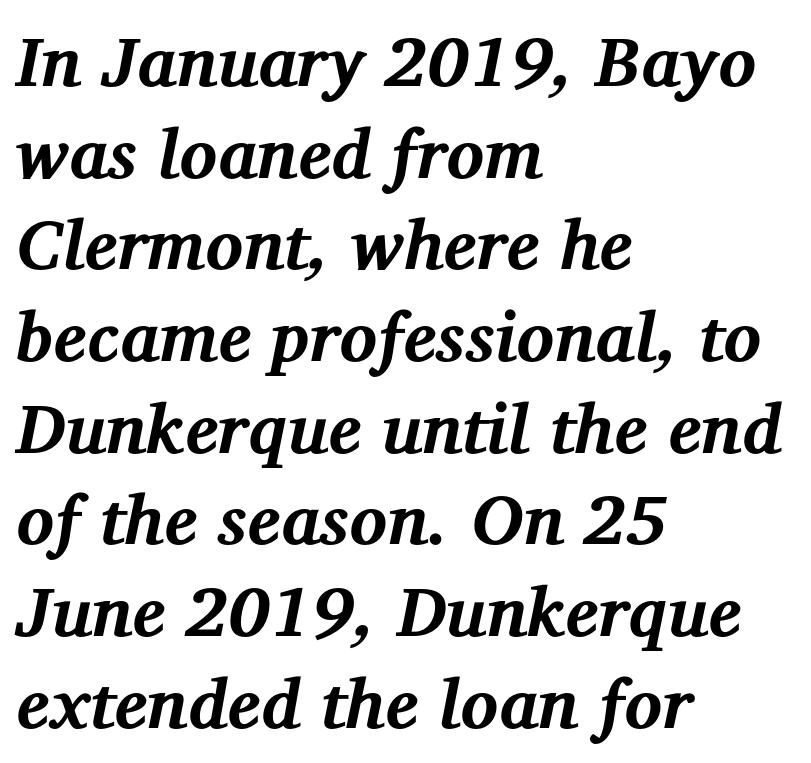
The specimen reads as italic at a glance. The passage shown is typeset with a serif family. The sample has been set heavy, in full bold. Rows of type keep a routine distance in the vertical direction.
